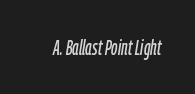
Looking at the ascenders, they clearly lean. Underlining? Definitely not there. The passage shown has conventional tracking throughout.
